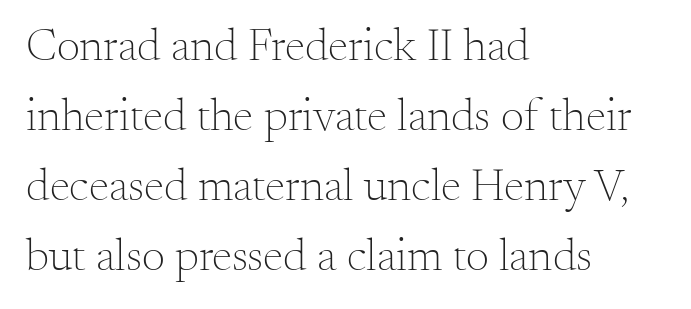
Q: Is the text bold? A: No.
Q: Is the text italic (slanted)? A: No, it is upright.
Q: Is the typeface a serif or a sans-serif typeface? A: Serif.
Q: Is the text underlined? A: No.
Q: How is the paragraph aligned? A: Left-aligned.
Q: Is the spacing between letters normal or unusually wide? A: Normal.
Q: Is the spacing between lines tight, normal or loose? A: Normal.
Q: Width (condensed, normal, or wide)? A: Normal.
Q: Stroke contrast? A: Medium.
Q: x-height? A: Small.
Q: Monospaced? A: No.
